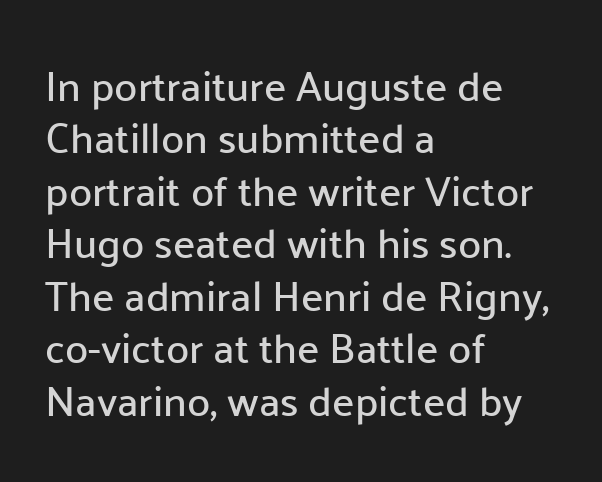
{"serif": "no", "italic": "no", "width": "normal", "stroke_contrast": "low", "x_height": "medium", "monospaced": "no", "underline": "no", "align": "left", "line_spacing": "normal", "line_spacing_ratio": 1.25, "letter_spacing": "normal", "letter_spacing_em": 0.0, "glyph_px": 42}
